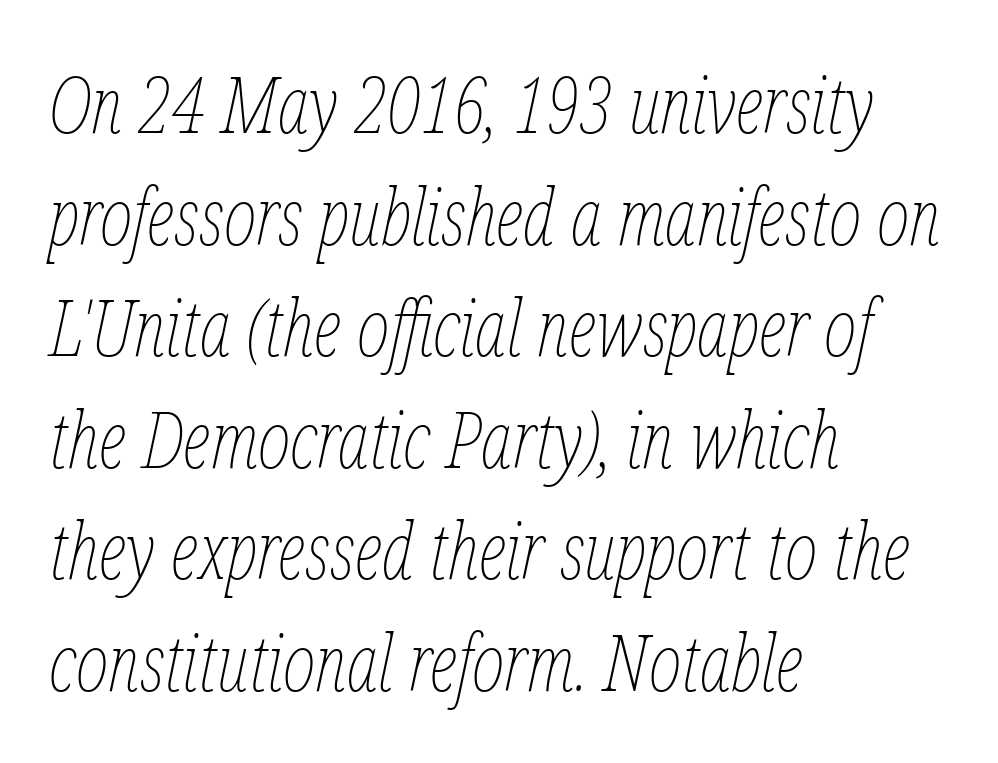
Clear beneath every line of the passage. In CSS terms this would be text-align: left. The horizontal fit of the characters is conventional and even. These lines are rendered in a variable-pitch font.
